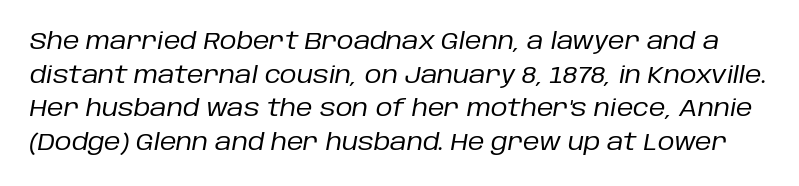
Q: Is the text bold? A: No.
Q: Is the text italic (slanted)? A: Yes, it leans right by about 10 degrees.
Q: Is the text underlined? A: No.
Q: Is the spacing between letters normal or unusually wide? A: Normal.
Q: Is the spacing between lines tight, normal or loose? A: Normal.
